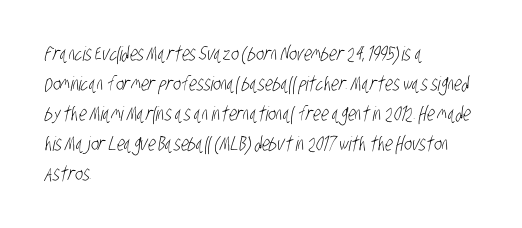
Q: Is the text bold? A: No.
Q: Is the text underlined? A: No.
Q: How is the paragraph aligned? A: Left-aligned.
Q: Is the spacing between letters normal or unusually wide? A: Normal.
Q: Is the spacing between lines tight, normal or loose? A: Normal.
